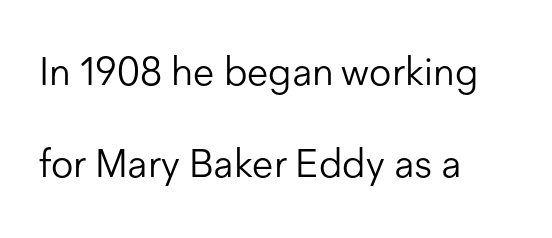
{"serif": "no", "italic": "no", "bold": "no", "weight": "light", "width": "normal", "stroke_contrast": "low", "x_height": "medium", "monospaced": "no", "underline": "no", "align": "left", "line_spacing": "loose", "line_spacing_ratio": 2.35, "letter_spacing": "normal", "letter_spacing_em": 0.0, "glyph_px": 39}
